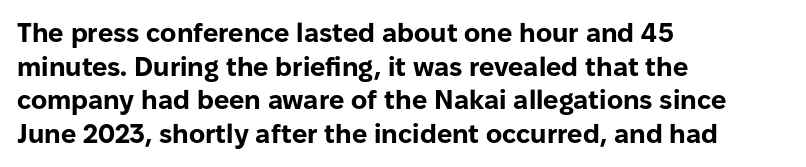
Its strokes are broad and dark, the hallmark of bold type. It's the straight-up-and-down kind of type. Regular leading. Caption: standard tracking, unaltered.
